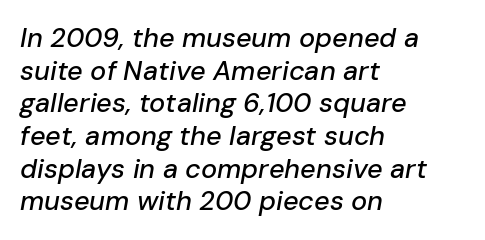
These lines keep a tight, regular rhythm from letter to letter. Descenders are the only things crossing below the line. You can tell it's italic because the verticals aren't actually vertical. A classic flush-left, rag-right setting is used for this passage.
